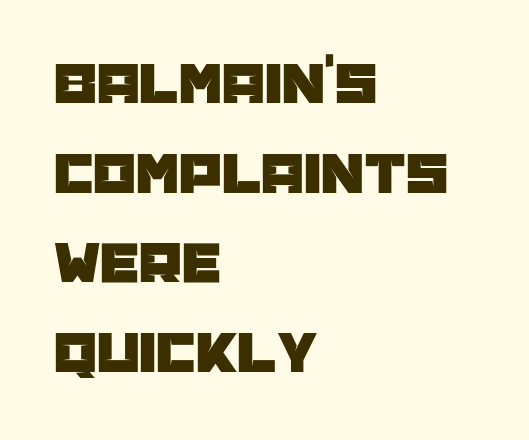
Q: Is the text italic (slanted)? A: No, it is upright.
Q: Is the typeface a serif or a sans-serif typeface? A: Sans-serif.
Q: Is the text underlined? A: No.
Q: How is the paragraph aligned? A: Left-aligned.
Q: Is the spacing between letters normal or unusually wide? A: Normal.
Q: Is the spacing between lines tight, normal or loose? A: Normal.
Q: Width (condensed, normal, or wide)? A: Normal.
Q: Stroke contrast? A: Low.
Q: x-height? A: Large.
Q: Monospaced? A: No.
